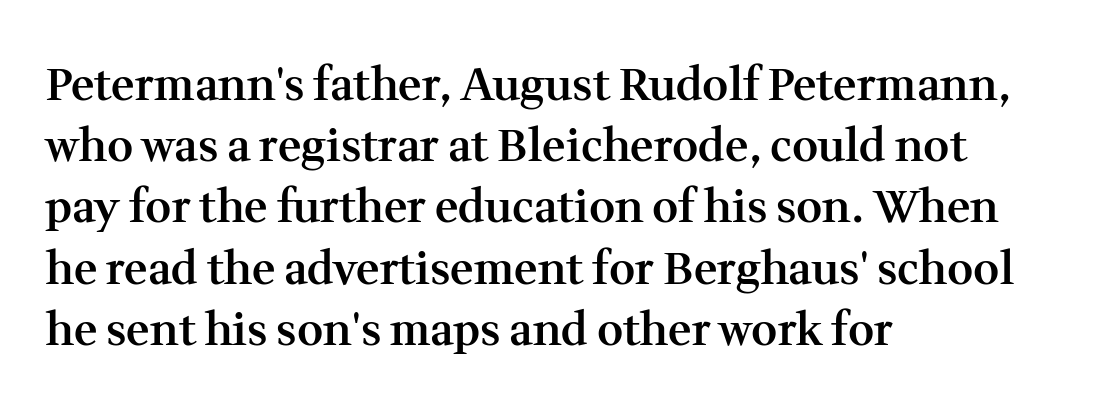
{"serif": "yes", "italic": "no", "bold": "semi", "weight": "semibold", "width": "normal", "stroke_contrast": "medium", "x_height": "medium", "monospaced": "no", "underline": "no", "align": "left", "line_spacing": "normal", "line_spacing_ratio": 1.36, "letter_spacing": "normal", "letter_spacing_em": 0.0, "glyph_px": 45}
